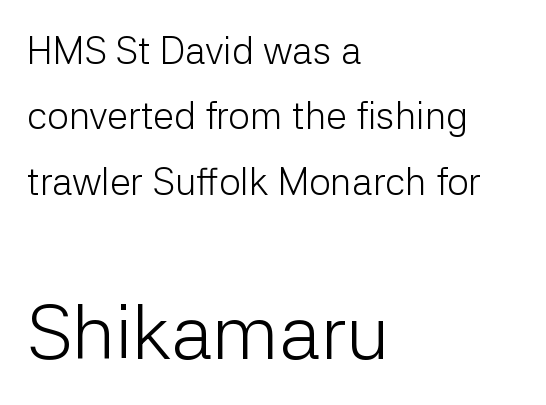
Q: Is the text bold? A: No.
Q: Is the text italic (slanted)? A: No, it is upright.
Q: Is the typeface a serif or a sans-serif typeface? A: Sans-serif.
Q: Is the text underlined? A: No.
Q: How is the paragraph aligned? A: Left-aligned.
Q: Is the spacing between letters normal or unusually wide? A: Normal.
Q: Which block of text is set in a larger size, the first (top) or the second (bottom)? A: The second (bottom) one.
Q: Width (condensed, normal, or wide)? A: Normal.
Q: Stroke contrast? A: Low.
Q: x-height? A: Medium.
Q: Monospaced? A: No.
